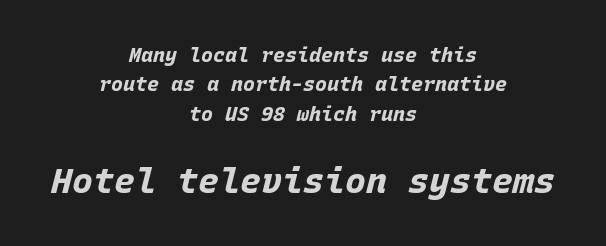
Its strokes are broad and dark, the hallmark of bold type. The typesetter chose a symmetrical, centered arrangement here. Leading matches the norm, producing a regular column. If you drew a line through each stem, it would be angled. Here the designer chose a console-style face with uniform glyph widths. Bigger letters appear in the bottom chunk; the top chunk is reduced.
